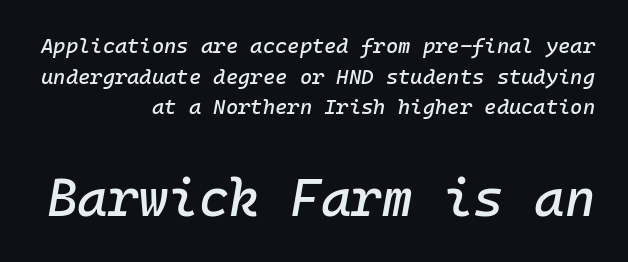
The image shows 52 px text type, italic (leaning right), monospaced; set right-aligned, normal line spacing (1.46x), normal letter spacing, not underlined; the second (bottom) block is 2.48x larger; low stroke contrast and a medium x-height.
